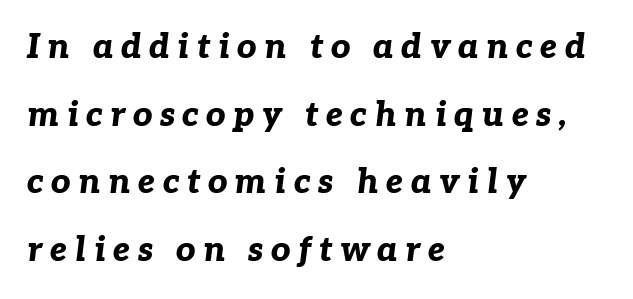
{"italic": "yes", "lean": "right", "slant_degrees": 7, "bold": "yes", "weight": "bold", "width": "normal", "stroke_contrast": "low", "x_height": "medium", "monospaced": "no", "underline": "no", "align": "left", "line_spacing": "loose", "line_spacing_ratio": 1.99, "letter_spacing": "wide", "letter_spacing_em": 0.22, "glyph_px": 34}
